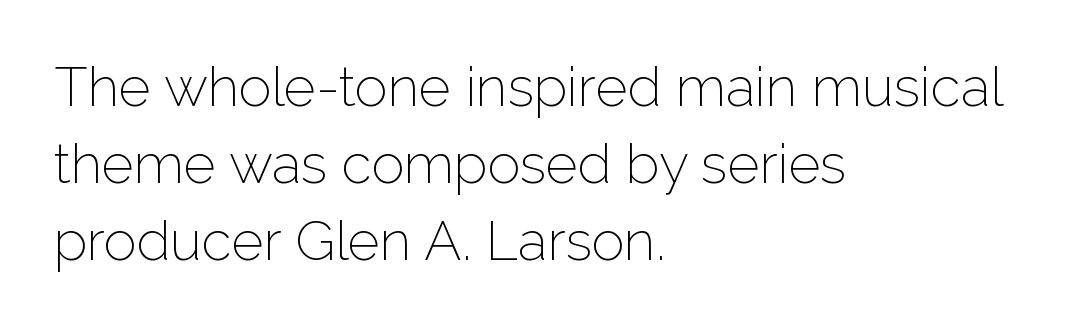
Are there feet on the stems? There aren't — it's a sans. Does the copy run flush right? No — it runs flush left. Unmarked baselines from the first word to the last. Leading: standard. Nope, not italic — everything's standing straight. The letterforms sit shoulder to shoulder at normal distance.
